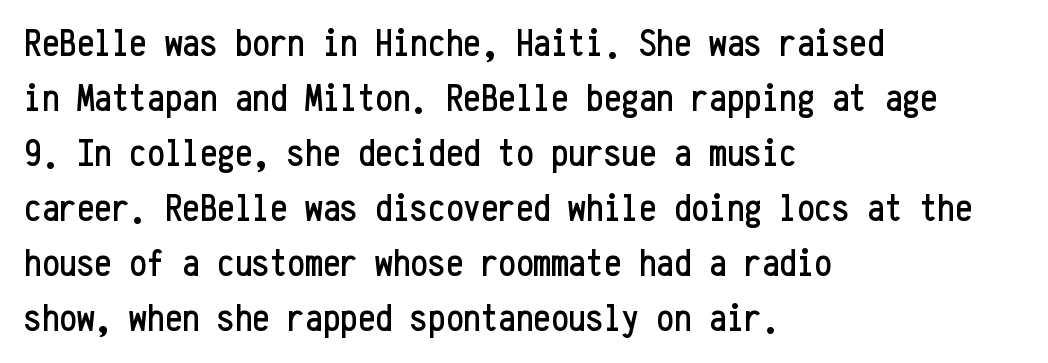
{"serif": "no", "italic": "no", "width": "condensed", "stroke_contrast": "low", "x_height": "medium", "monospaced": "yes", "underline": "no", "align": "left", "line_spacing": "normal", "line_spacing_ratio": 1.41, "letter_spacing": "normal", "letter_spacing_em": 0.0, "glyph_px": 39}
